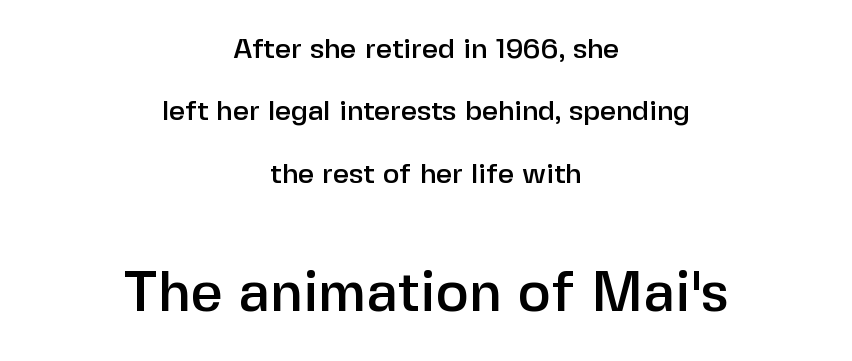
{"serif": "no", "italic": "no", "width": "normal", "stroke_contrast": "low", "x_height": "medium", "monospaced": "no", "underline": "no", "align": "center", "line_spacing": "loose", "line_spacing_ratio": 2.23, "letter_spacing": "normal", "letter_spacing_em": 0.0, "larger_block": "second", "size_ratio": 2.0, "glyph_px": 56}
